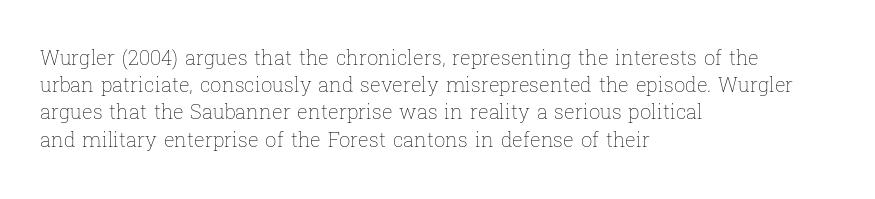
The image shows 20 px text type, upright; set left-aligned, normal line spacing (1.36x), normal letter spacing, not underlined.
